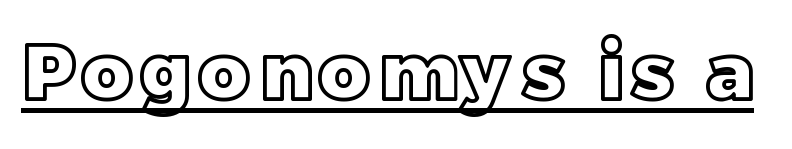
The image shows 77 px text type, upright; set underlined; a large x-height.
